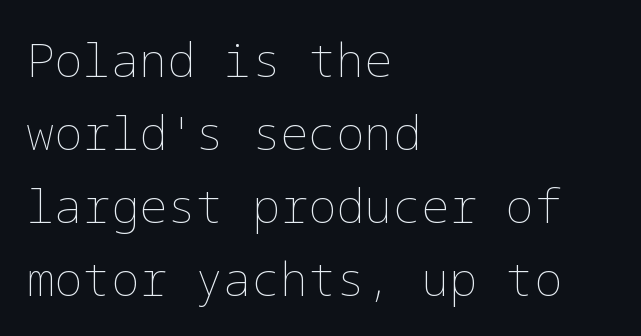
Q: Is the text bold? A: No.
Q: Is the text italic (slanted)? A: No, it is upright.
Q: Is the text underlined? A: No.
Q: How is the paragraph aligned? A: Left-aligned.
Q: Is the spacing between letters normal or unusually wide? A: Normal.
Q: Is the spacing between lines tight, normal or loose? A: Normal.
Q: Width (condensed, normal, or wide)? A: Normal.
Q: Stroke contrast? A: Low.
Q: x-height? A: Medium.
